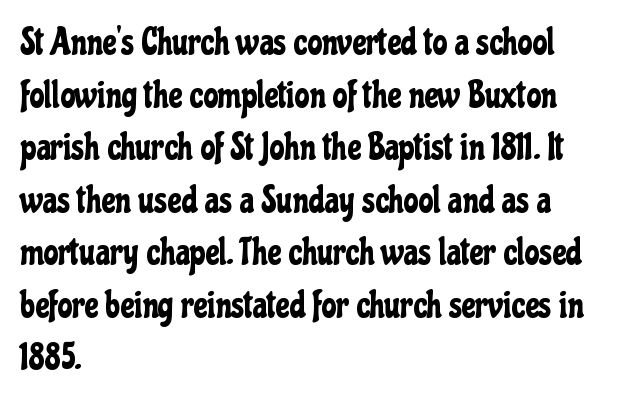
Q: Is the text italic (slanted)? A: No, it is upright.
Q: Is the typeface a serif or a sans-serif typeface? A: Sans-serif.
Q: Is the text underlined? A: No.
Q: How is the paragraph aligned? A: Left-aligned.
Q: Is the spacing between letters normal or unusually wide? A: Normal.
Q: Is the spacing between lines tight, normal or loose? A: Normal.
Q: Width (condensed, normal, or wide)? A: Condensed.
Q: Stroke contrast? A: Low.
Q: x-height? A: Medium.
Q: Monospaced? A: No.
